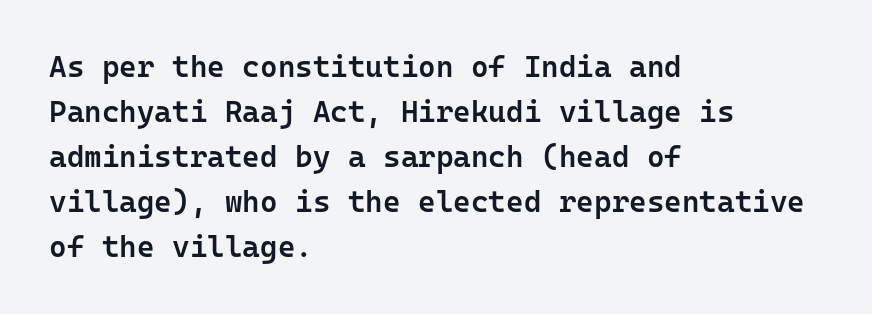
Q: Is the text bold? A: Semi-bold.
Q: Is the text italic (slanted)? A: No, it is upright.
Q: Is the typeface a serif or a sans-serif typeface? A: Sans-serif.
Q: Is the text underlined? A: No.
Q: How is the paragraph aligned? A: Left-aligned.
Q: Is the spacing between letters normal or unusually wide? A: Normal.
Q: Is the spacing between lines tight, normal or loose? A: Normal.
Q: Width (condensed, normal, or wide)? A: Normal.
Q: Stroke contrast? A: Low.
Q: x-height? A: Medium.
Q: Monospaced? A: Yes.
